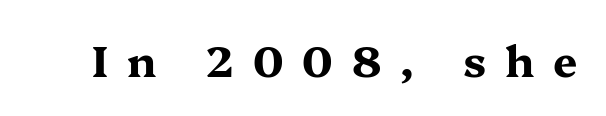
{"serif": "yes", "italic": "no", "bold": "yes", "weight": "bold", "width": "wide", "stroke_contrast": "medium", "x_height": "medium", "monospaced": "no", "underline": "no", "letter_spacing": "wide", "letter_spacing_em": 0.44, "glyph_px": 43}
